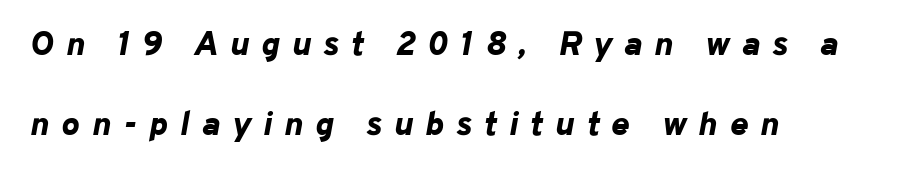
If you drew a line through each stem, it would be angled. Look at the tracking — it's clearly loosened, letters drifting apart. This sample has the flowing, uneven cadence of proportional lettering. One-word summary of the alignment: left. Stroke thickness is high; the sample reads as a true bold.
